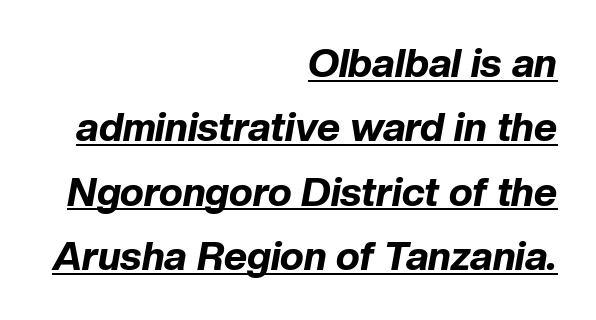
{"italic": "yes", "lean": "right", "slant_degrees": 10, "bold": "yes", "weight": "bold", "width": "normal", "stroke_contrast": "low", "x_height": "medium", "monospaced": "no", "underline": "yes", "align": "right", "line_spacing": "normal", "line_spacing_ratio": 1.61, "letter_spacing": "normal", "letter_spacing_em": 0.0, "glyph_px": 40}
